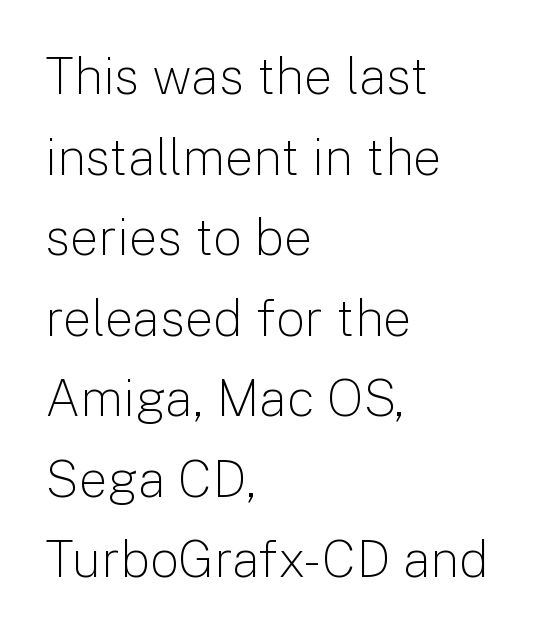
Q: Is the text bold? A: No.
Q: Is the text italic (slanted)? A: No, it is upright.
Q: Is the typeface a serif or a sans-serif typeface? A: Sans-serif.
Q: Is the text underlined? A: No.
Q: How is the paragraph aligned? A: Left-aligned.
Q: Is the spacing between letters normal or unusually wide? A: Normal.
Q: Is the spacing between lines tight, normal or loose? A: Normal.
Q: Width (condensed, normal, or wide)? A: Normal.
Q: Stroke contrast? A: Low.
Q: x-height? A: Medium.
Q: Monospaced? A: No.
